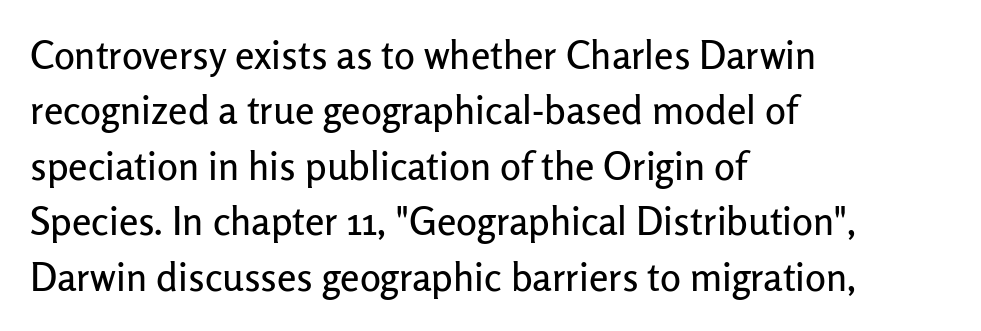
Q: Is the text italic (slanted)? A: No, it is upright.
Q: Is the typeface a serif or a sans-serif typeface? A: Sans-serif.
Q: Is the text underlined? A: No.
Q: How is the paragraph aligned? A: Left-aligned.
Q: Is the spacing between letters normal or unusually wide? A: Normal.
Q: Is the spacing between lines tight, normal or loose? A: Normal.
Q: Width (condensed, normal, or wide)? A: Normal.
Q: Stroke contrast? A: Low.
Q: x-height? A: Medium.
Q: Monospaced? A: No.
